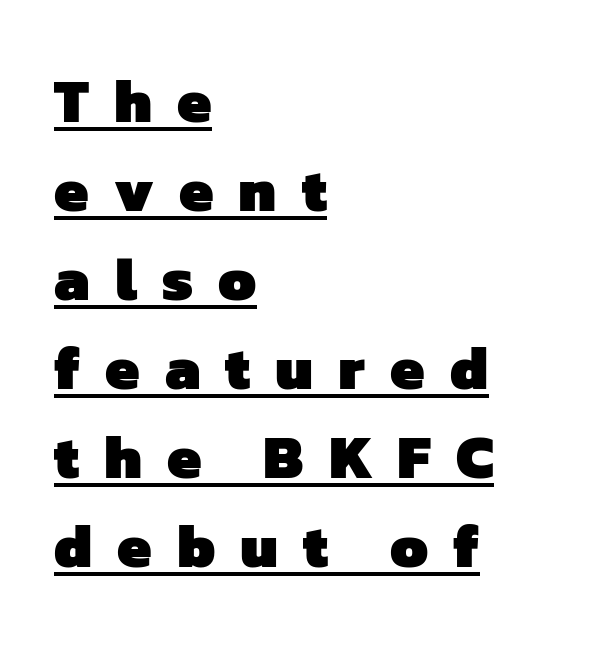
{"serif": "no", "bold": "yes", "weight": "heavy", "width": "normal", "stroke_contrast": "low", "x_height": "medium", "monospaced": "no", "underline": "yes", "align": "left", "line_spacing": "normal", "line_spacing_ratio": 1.46, "letter_spacing": "wide", "letter_spacing_em": 0.41, "glyph_px": 61}
